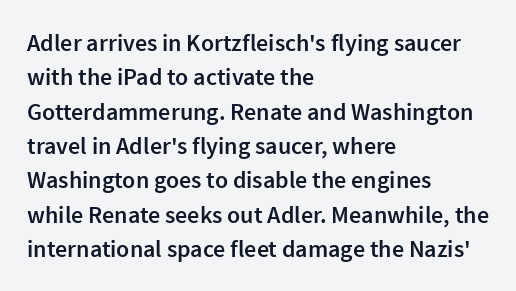
Between one letter and the next there's only the usual sliver of space. Underline: absent. Short and long lines alike share a common starting point at left. Compared with typical paragraphs, the rows here are spaced about the same.
